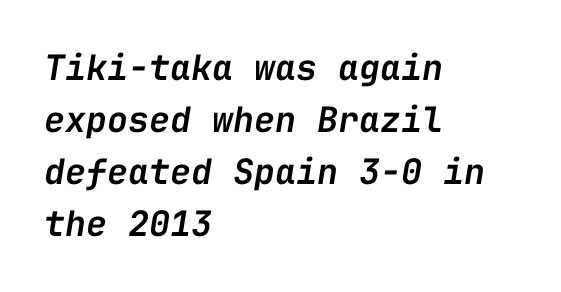
The rendering uses a moderate line-height, typical for paragraphs. A classic flush-left, rag-right setting is used for this passage. When letters slant like this, we call the style italic. Just letters on the line, the space beneath them empty. The letters sit at their default tracking, neither squeezed nor spread.
